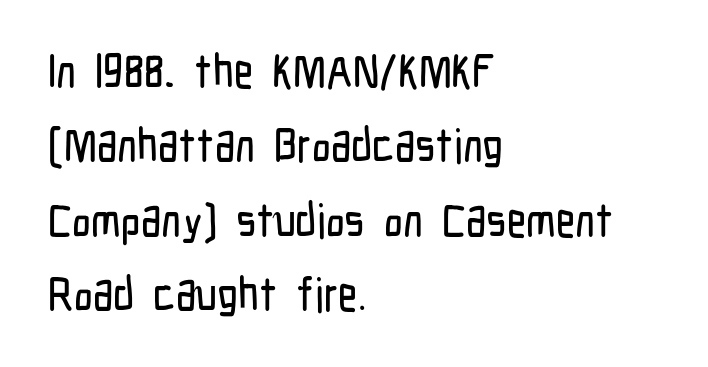
This sample uses an upright cut, with every glyph sitting square on the baseline. The letters carry no serifs — their stems end cleanly without finishing strokes. This sample uses plain, unmodified letter spacing. Alignment: flush left.
